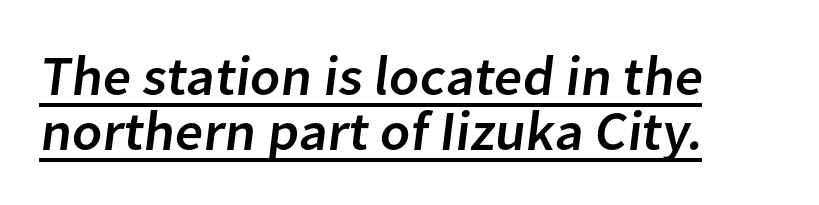
Underline: present. Short note: letters normally spaced. Reading down the column, the eye jumps only a short way to each next line. The font family rendered here belongs to the sans-serif group. A student would call this left alignment; a typographer would say flush left, rag right.
